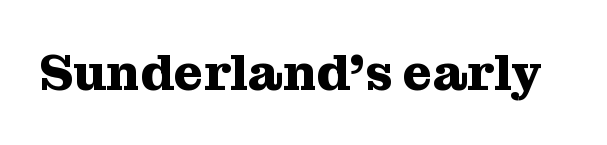
Varying glyph widths throughout — classic text-font behaviour. Summary of weight: heavy, a full bold. If you drew a line through each stem, it would be perfectly vertical. Look at the bottom of the vertical strokes: they flare into serifs here.
